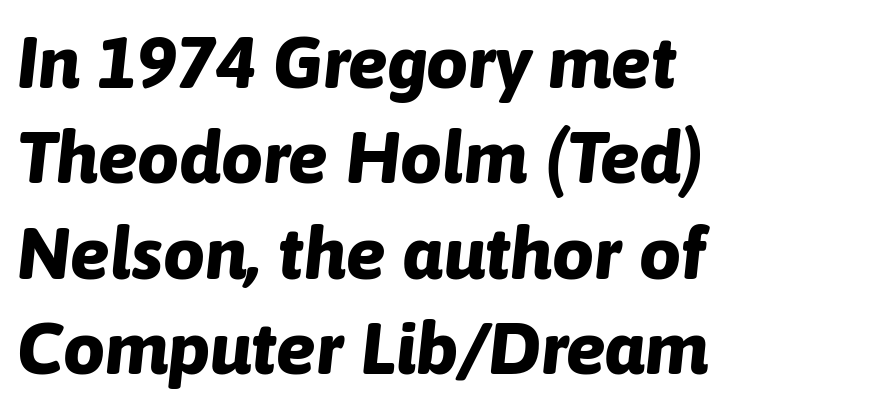
The image shows 74 px bold type, italic (leaning right); set left-aligned, normal line spacing (1.29x), normal letter spacing, not underlined; low stroke contrast and a medium x-height.
